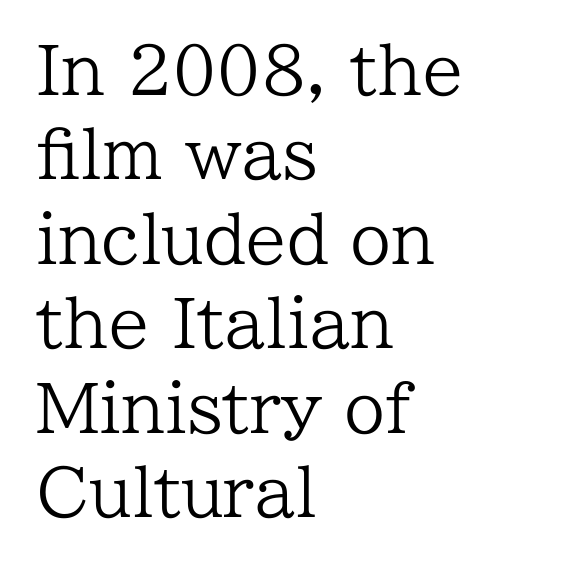
{"serif": "yes", "italic": "no", "bold": "no", "weight": "regular", "width": "normal", "stroke_contrast": "low", "x_height": "medium", "monospaced": "no", "underline": "no", "align": "left", "line_spacing": "normal", "line_spacing_ratio": 1.28, "letter_spacing": "normal", "letter_spacing_em": 0.0, "glyph_px": 66}
